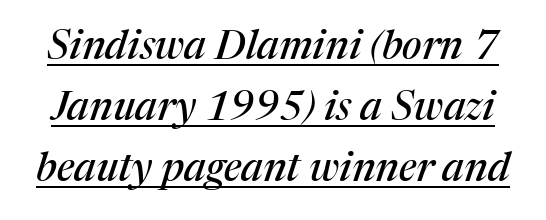
The image shows 40 px serif type, italic (leaning right); set normal line spacing (1.53x), normal letter spacing, underlined; medium stroke contrast and a medium x-height.
